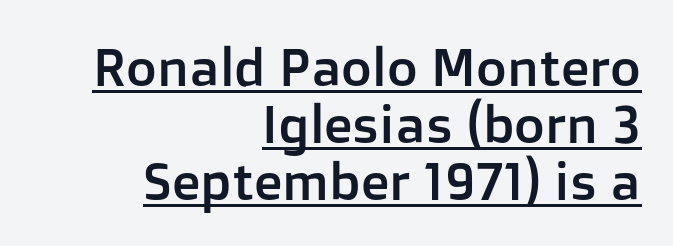
The image shows 53 px sans-serif type, upright; set right-aligned, tight line spacing (1.08x), normal letter spacing, underlined; low stroke contrast and a medium x-height.
